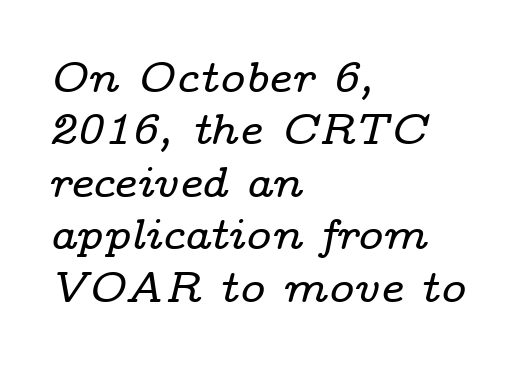
Clear beneath every line of the passage. Classification — serif. The letters advance in unequal steps, a hallmark of proportional type. Teacher's note: observe the even left margin — that is flush-left alignment. Every character sits at an angle, as italics do. The face used here is rendered with its standard letterfit.
